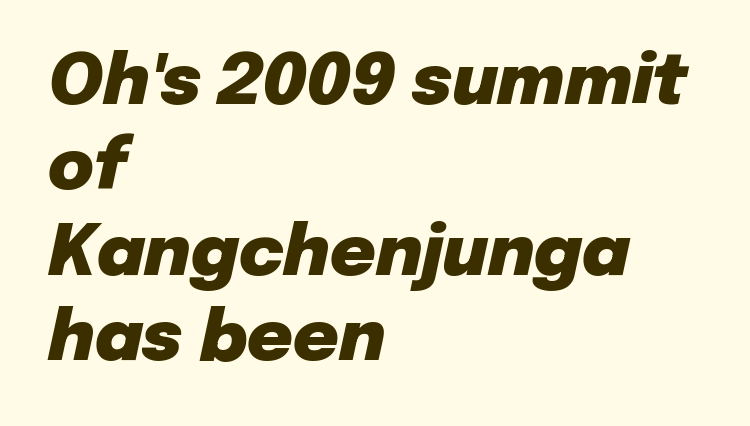
Q: Is the text bold? A: Yes.
Q: Is the text italic (slanted)? A: Yes, it leans right by about 12 degrees.
Q: Is the text underlined? A: No.
Q: How is the paragraph aligned? A: Left-aligned.
Q: Is the spacing between letters normal or unusually wide? A: Normal.
Q: Width (condensed, normal, or wide)? A: Normal.
Q: Stroke contrast? A: Low.
Q: x-height? A: Medium.
Q: Monospaced? A: No.
